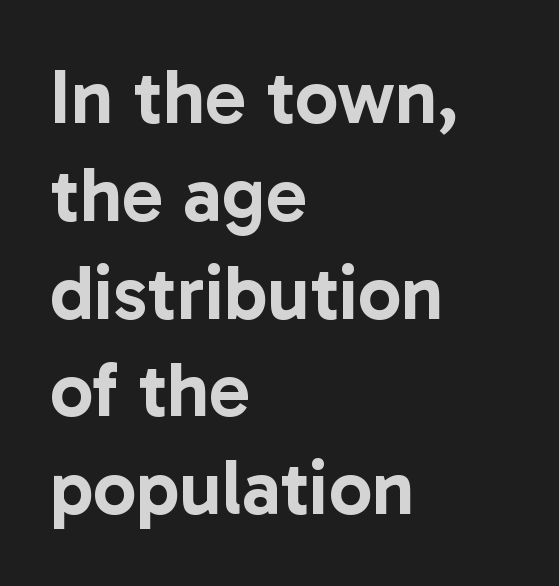
Alignment: flush left. The passage shown is typed in a proportional face where columns would drift. Check the space under the baseline: it is left empty. The line texture is even and compact thanks to regular tracking.
